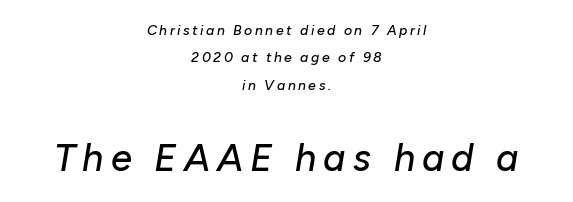
{"italic": "yes", "lean": "right", "slant_degrees": 10, "width": "normal", "stroke_contrast": "low", "x_height": "medium", "monospaced": "no", "underline": "no", "align": "center", "line_spacing": "loose", "line_spacing_ratio": 1.96, "larger_block": "second", "size_ratio": 2.71, "glyph_px": 38}
